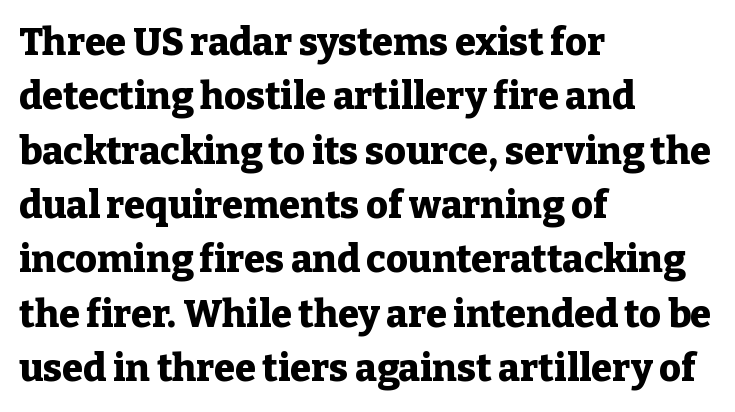
Q: Is the text bold? A: Yes.
Q: Is the text italic (slanted)? A: No, it is upright.
Q: Is the typeface a serif or a sans-serif typeface? A: Serif.
Q: Is the text underlined? A: No.
Q: How is the paragraph aligned? A: Left-aligned.
Q: Is the spacing between letters normal or unusually wide? A: Normal.
Q: Is the spacing between lines tight, normal or loose? A: Normal.
Q: Width (condensed, normal, or wide)? A: Normal.
Q: Stroke contrast? A: Low.
Q: x-height? A: Medium.
Q: Monospaced? A: No.
